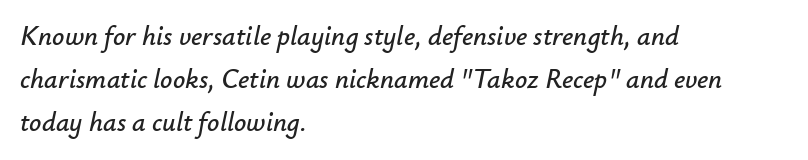
Q: Is the text italic (slanted)? A: Yes, it leans right by about 12 degrees.
Q: Is the text underlined? A: No.
Q: How is the paragraph aligned? A: Left-aligned.
Q: Is the spacing between letters normal or unusually wide? A: Normal.
Q: Is the spacing between lines tight, normal or loose? A: Normal.
